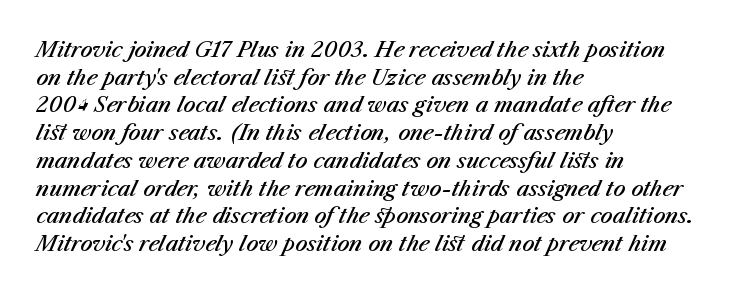
In terms of leading, this rendering sits right in the middle. Quick note: underline off. Its strokes are somewhat broadened, the hallmark of semibold type. The lettering tilts uniformly, giving the passage an italic look.
